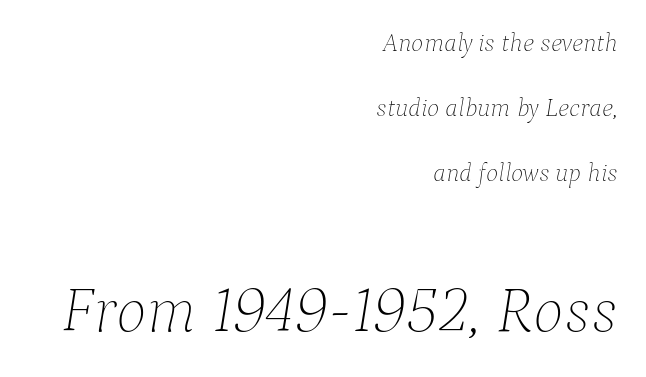
{"italic": "yes", "lean": "right", "slant_degrees": 9, "bold": "no", "weight": "thin", "width": "normal", "stroke_contrast": "low", "x_height": "medium", "monospaced": "no", "underline": "no", "align": "right", "line_spacing": "loose", "line_spacing_ratio": 2.5, "letter_spacing": "normal", "letter_spacing_em": 0.0, "larger_block": "second", "size_ratio": 2.5, "glyph_px": 65}
